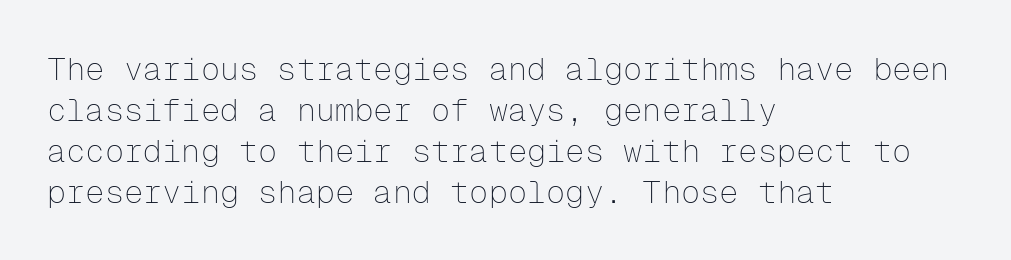
Q: Is the text bold? A: No.
Q: Is the text italic (slanted)? A: No, it is upright.
Q: Is the typeface a serif or a sans-serif typeface? A: Sans-serif.
Q: Is the text underlined? A: No.
Q: How is the paragraph aligned? A: Left-aligned.
Q: Is the spacing between letters normal or unusually wide? A: Normal.
Q: Is the spacing between lines tight, normal or loose? A: Normal.
Q: Width (condensed, normal, or wide)? A: Normal.
Q: Stroke contrast? A: Low.
Q: x-height? A: Medium.
Q: Monospaced? A: Yes.
